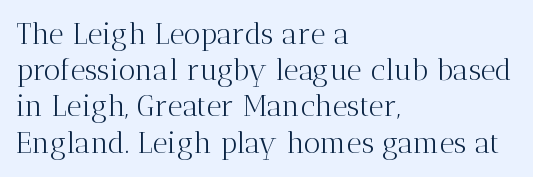
{"serif": "yes", "italic": "no", "bold": "no", "weight": "light", "width": "normal", "stroke_contrast": "medium", "x_height": "medium", "monospaced": "no", "underline": "no", "align": "left", "line_spacing": "normal", "line_spacing_ratio": 1.25, "letter_spacing": "normal", "letter_spacing_em": 0.0, "glyph_px": 29}
